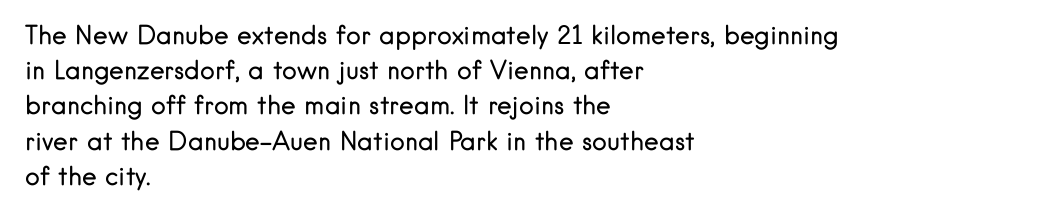
Weight: not bold — regular or lighter. Summary of vertical rhythm: regular, with standard interline spacing. Italic? Not at all — the glyphs are vertical. Words appear dense and cohesive because spacing is normal. Glance below the letters and you will spot only blank space.
